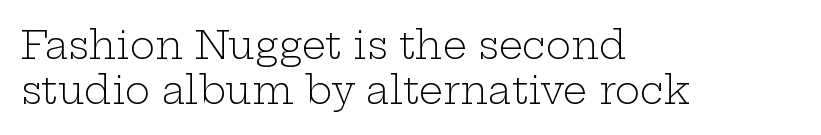
The image shows 38 px light, wide serif type, upright; set left-aligned, line spacing 1.18x, normal letter spacing, not underlined; low stroke contrast and a medium x-height.
